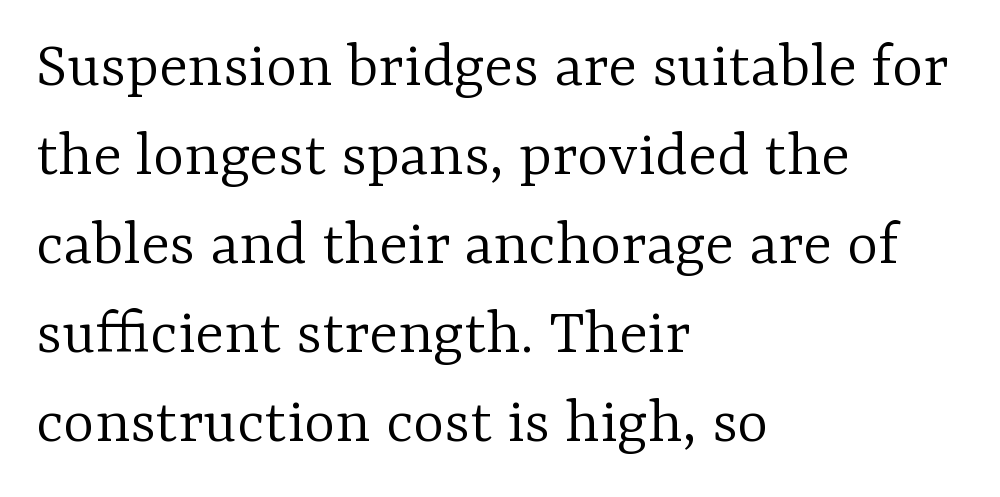
{"serif": "yes", "italic": "no", "bold": "no", "weight": "light", "width": "normal", "stroke_contrast": "low", "x_height": "medium", "monospaced": "no", "underline": "no", "align": "left", "line_spacing": "normal", "line_spacing_ratio": 1.33, "letter_spacing": "normal", "letter_spacing_em": 0.0, "glyph_px": 67}
